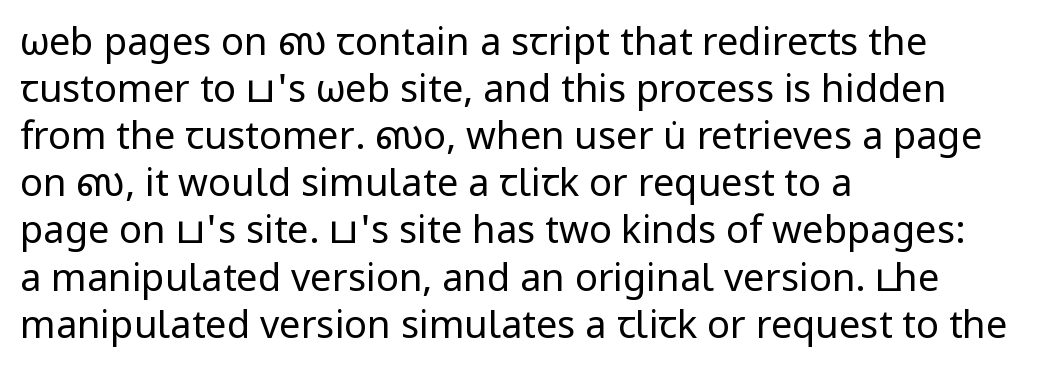
The image shows 38 px regular-weight sans-serif type, upright; set left-aligned, line spacing 1.24x, normal letter spacing, not underlined; low stroke contrast and a medium x-height.
